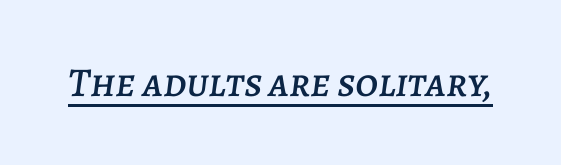
{"italic": "yes", "lean": "right", "slant_degrees": 7, "width": "normal", "stroke_contrast": "low", "x_height": "large", "monospaced": "no", "underline": "yes", "letter_spacing": "normal", "letter_spacing_em": 0.0, "glyph_px": 41}
